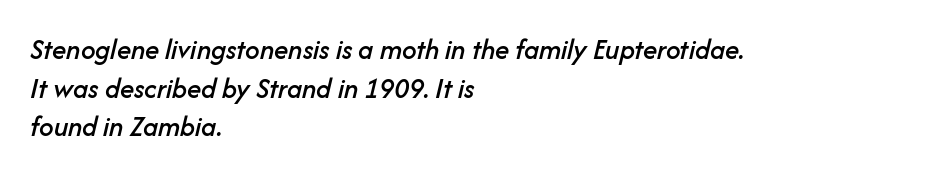
Glance below the letters and you will spot only blank space. The passage shown is typed in a proportional face where columns would drift. Summary of vertical rhythm: regular, with standard interline spacing. The paragraph shown leans on its left margin.
